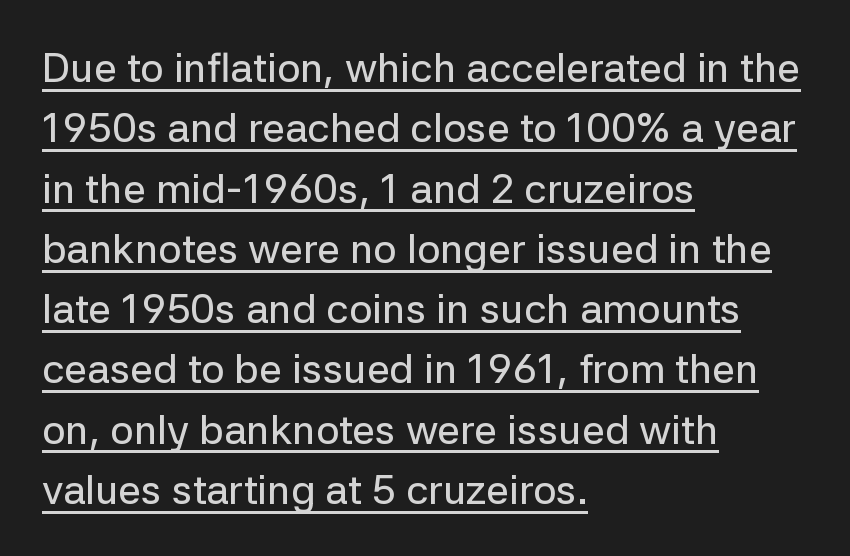
Q: Is the text italic (slanted)? A: No, it is upright.
Q: Is the typeface a serif or a sans-serif typeface? A: Sans-serif.
Q: Is the text underlined? A: Yes.
Q: How is the paragraph aligned? A: Left-aligned.
Q: Is the spacing between letters normal or unusually wide? A: Normal.
Q: Is the spacing between lines tight, normal or loose? A: Normal.
Q: Width (condensed, normal, or wide)? A: Normal.
Q: Stroke contrast? A: Low.
Q: x-height? A: Medium.
Q: Monospaced? A: No.
